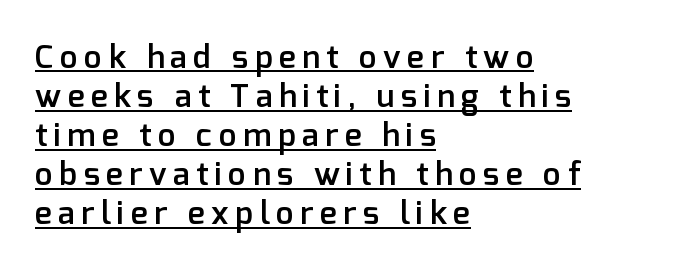
Visually the block forms a straight wall on the left and a jagged coastline on the right. Serifs: no, the terminals of the letterforms are clean. Compared with an ordinary text face, these strokes are moderately heavier — a semibold. A baseline rule has been typeset under these characters.
